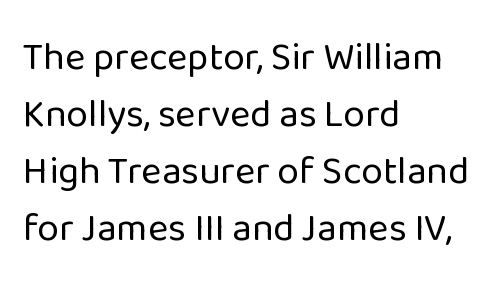
Letters have the restrained weight of plain body copy at most. Between one letter and the next there's only the usual sliver of space. In terms of letterform style, serifs are entirely absent. Horizontally, the lines are justified to the leading edge only. A typesetter would mark this as roman, not italic. Anything drawn beneath the words? Only blank space.
